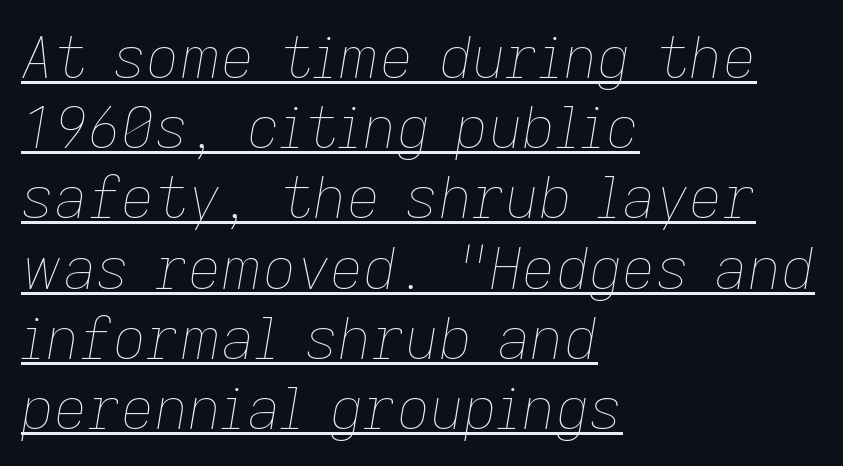
The image shows 58 px thin type, italic (leaning right); set left-aligned, line spacing 1.21x, normal letter spacing, underlined; low stroke contrast and a medium x-height.
